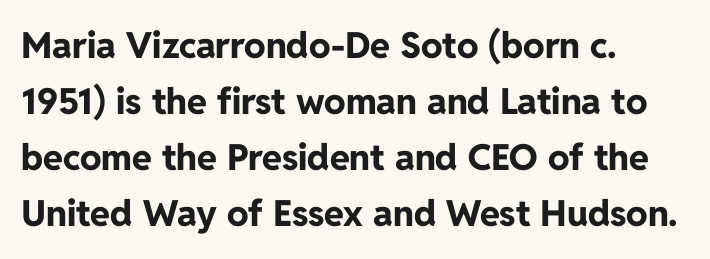
The image shows 36 px bold sans-serif type, upright; set left-aligned, normal line spacing (1.56x), normal letter spacing, not underlined; low stroke contrast and a medium x-height.
